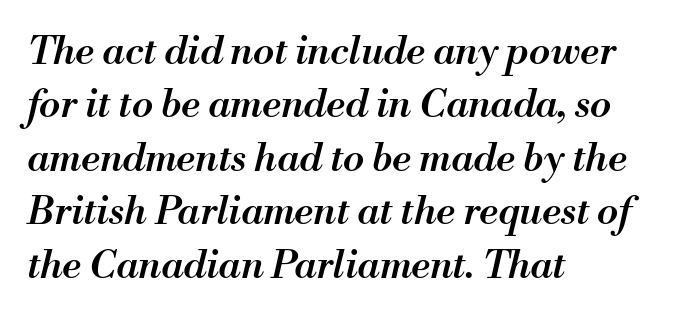
The image shows 39 px semibold type, italic (leaning right); set left-aligned, normal line spacing (1.37x), normal letter spacing, not underlined; medium stroke contrast and a small x-height.
